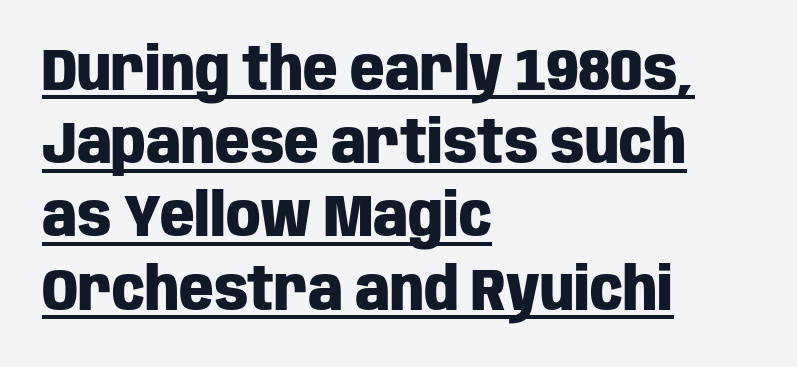
The image shows 60 px heavy, condensed sans-serif type, upright; set left-aligned, line spacing 1.22x, normal letter spacing, underlined; low stroke contrast and a large x-height.
